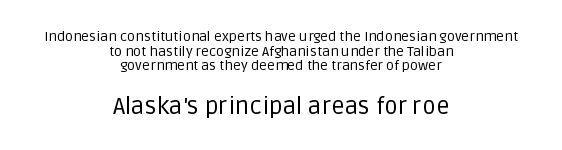
Leading is clearly below the norm, producing a dense column. You get the small type first, then a jump to larger type. The text block is weighted toward neither margin, spreading evenly from the middle. Look at the tracking — it's just the regular setting, nothing added. This rendering features lettering with no underline. Compared with a typical body face, this is equally light or lighter still.
